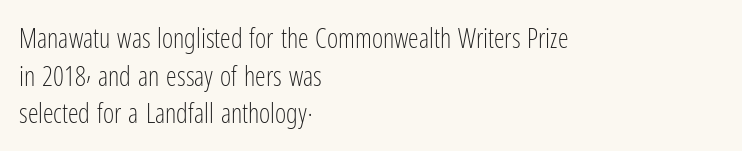
Notice how the stems are strictly vertical — no italics here. A bare baseline throughout the passage. Inter-character spacing is left at the font's built-in metrics. Vertical spacing — default. The ragged edge is on the right, which tells us the setting is flush left. The font sits on the lighter half of the weight spectrum, regular included.
